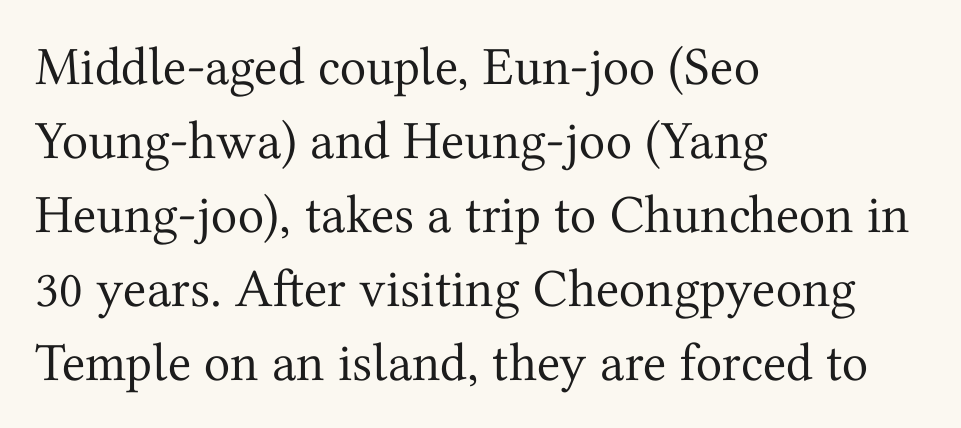
Q: Is the text bold? A: No.
Q: Is the text italic (slanted)? A: No, it is upright.
Q: Is the typeface a serif or a sans-serif typeface? A: Serif.
Q: Is the text underlined? A: No.
Q: How is the paragraph aligned? A: Left-aligned.
Q: Is the spacing between letters normal or unusually wide? A: Normal.
Q: Is the spacing between lines tight, normal or loose? A: Normal.
Q: Width (condensed, normal, or wide)? A: Normal.
Q: Stroke contrast? A: Medium.
Q: x-height? A: Medium.
Q: Monospaced? A: No.
